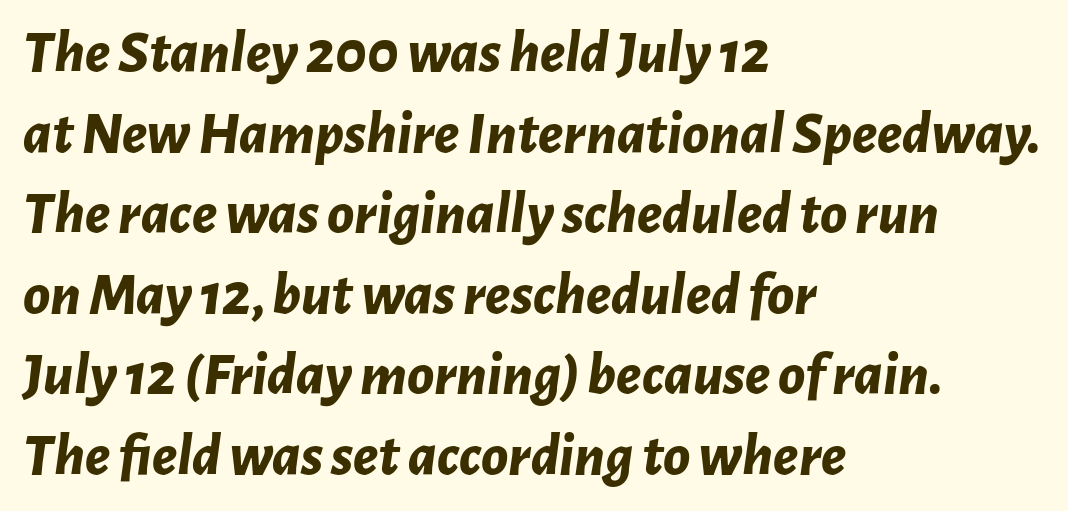
Do the characters align in a grid? No, the font is proportional. The tracking reads as untouched default to a designer's eye. One-word summary of the alignment: left. Letters rest on an invisible, unmarked baseline. This sample keeps an unexceptional amount of space between lines.
